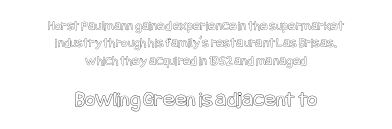
Q: Is the text italic (slanted)? A: No, it is upright.
Q: Is the text underlined? A: No.
Q: How is the paragraph aligned? A: Centered.
Q: Is the spacing between letters normal or unusually wide? A: Normal.
Q: Which block of text is set in a larger size, the first (top) or the second (bottom)? A: The second (bottom) one.
